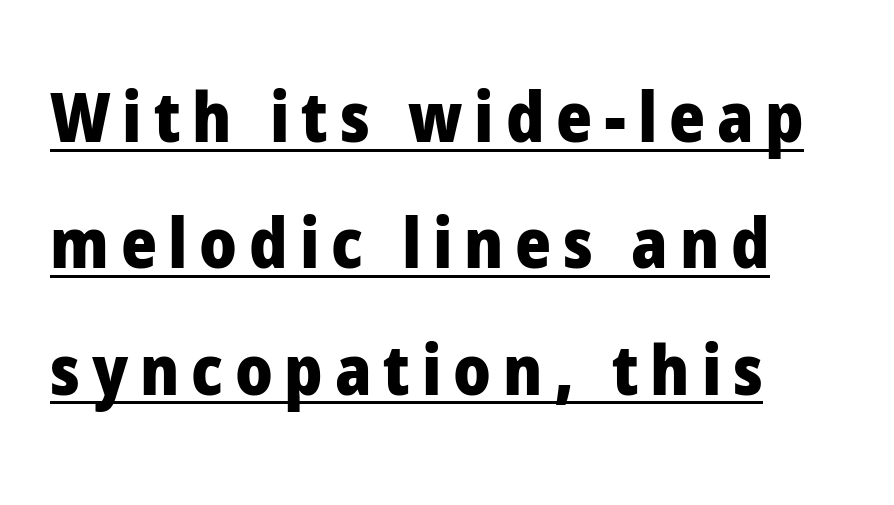
The image shows 69 px heavy sans-serif type, upright; set left-aligned, line spacing 1.83x, underlined; low stroke contrast and a medium x-height.
